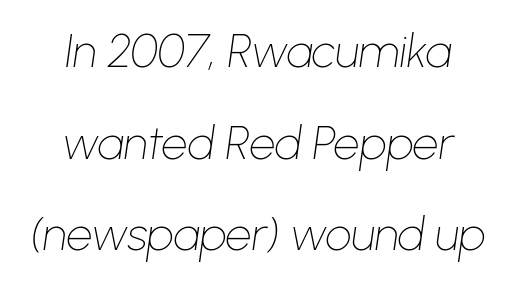
{"italic": "yes", "lean": "right", "slant_degrees": 8, "bold": "no", "weight": "thin", "width": "normal", "stroke_contrast": "low", "x_height": "medium", "monospaced": "no", "underline": "no", "align": "center", "line_spacing": "loose", "line_spacing_ratio": 1.99, "letter_spacing": "normal", "letter_spacing_em": 0.0, "glyph_px": 46}
